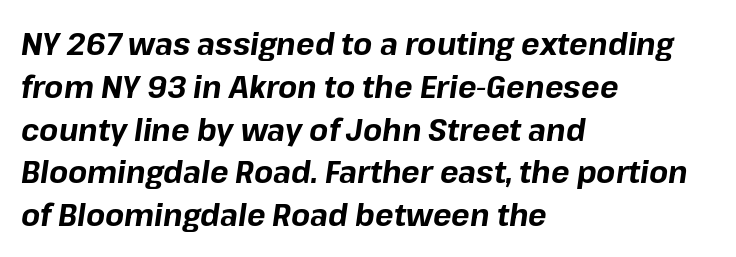
{"italic": "yes", "lean": "right", "slant_degrees": 8, "bold": "yes", "weight": "bold", "width": "normal", "stroke_contrast": "low", "x_height": "medium", "monospaced": "no", "underline": "no", "align": "left", "line_spacing": "normal", "line_spacing_ratio": 1.38, "letter_spacing": "normal", "letter_spacing_em": 0.0, "glyph_px": 31}
